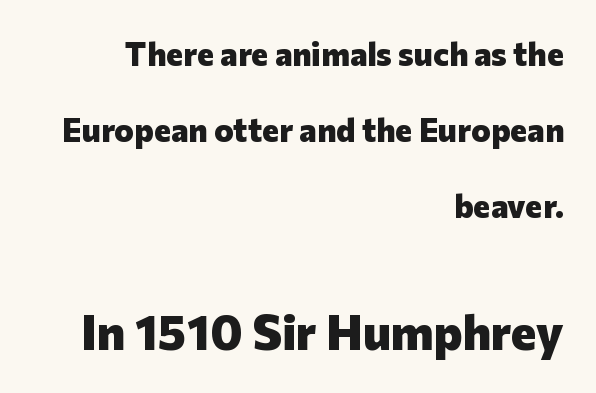
The image shows 49 px heavy sans-serif type, upright; set right-aligned, loose line spacing (2.31x), normal letter spacing, not underlined; the second (bottom) block is 1.48x larger; low stroke contrast and a medium x-height.
